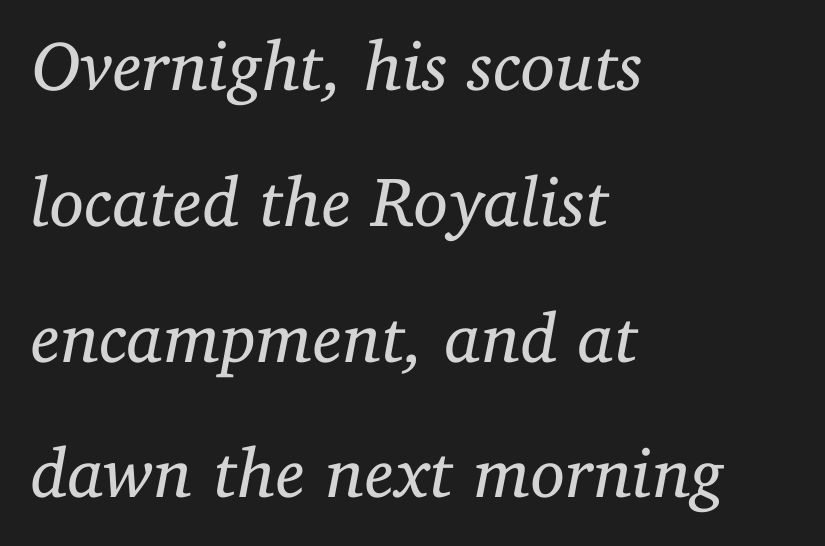
Between one letter and the next there's only the usual sliver of space. The letters carry serifs — small finishing strokes at the ends of their stems. The letters advance in unequal steps, a hallmark of proportional type. Widely set lines give the paragraph a tall, airy silhouette.
